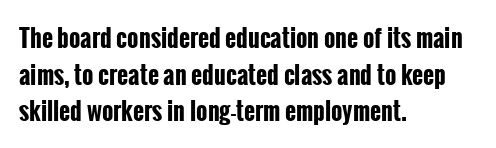
A typesetter would call this zero additional tracking. The letters stand upright; this is a roman face. Regular leading. The passage is arranged the way most books set body copy — flush left. Rule under the text: the space is simply empty. Strokes here are thick enough to call this a true bold.
